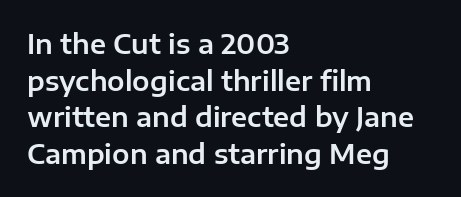
The image shows 26 px text type, upright; set left-aligned, normal line spacing (1.41x), normal letter spacing, not underlined.
